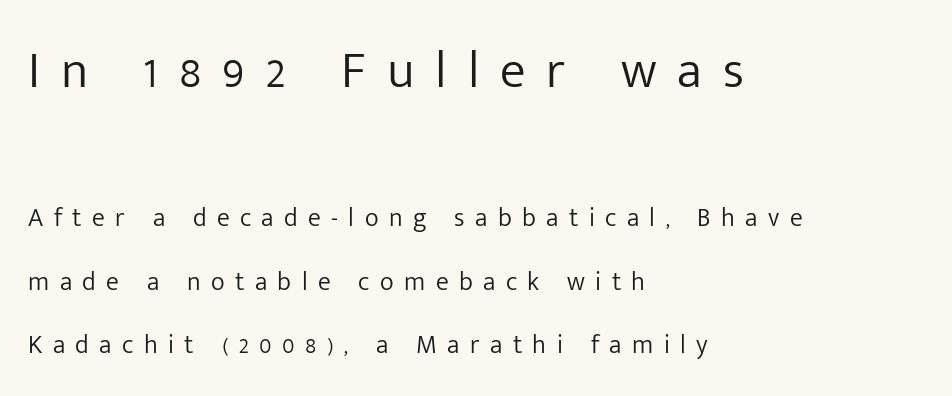
The image shows 52 px light sans-serif type, upright; set left-aligned, loose line spacing (2.44x), unusually wide letter spacing (+0.4 em), not underlined; the first (top) block is 2.0x larger; low stroke contrast and a medium x-height.
